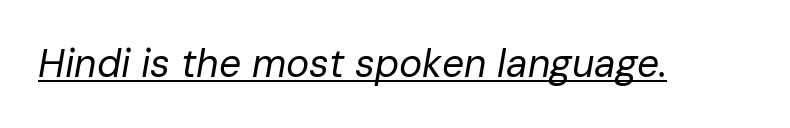
The image shows 39 px regular-weight type, italic (leaning right); set normal letter spacing, underlined; low stroke contrast and a medium x-height.
